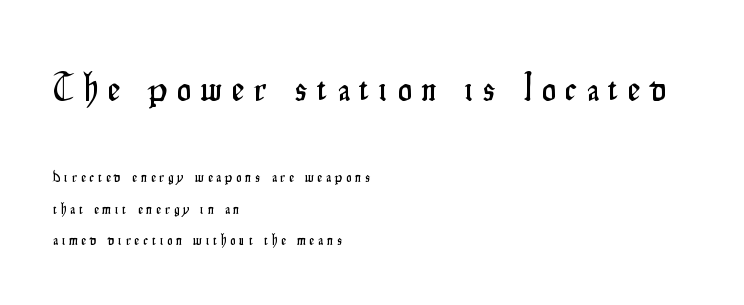
Unmarked baselines from the first word to the last. The composition opens big and finishes small. This sample is left-justified, so line endings fall wherever the words run out. Varying glyph widths throughout — classic text-font behaviour. There is plenty of visible air inserted between adjacent glyphs. The designer dialed line spacing up above the default.
